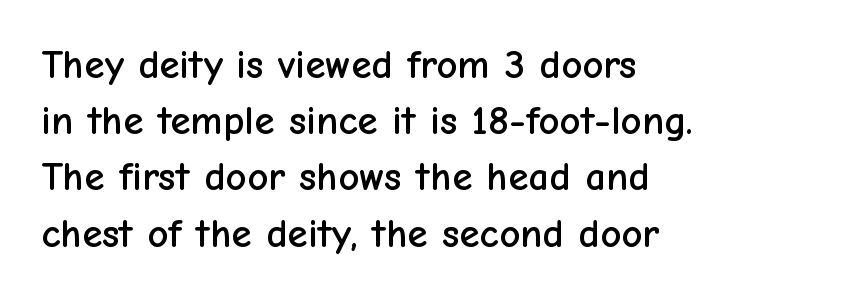
Q: Is the text italic (slanted)? A: No, it is upright.
Q: Is the typeface a serif or a sans-serif typeface? A: Sans-serif.
Q: Is the text underlined? A: No.
Q: How is the paragraph aligned? A: Left-aligned.
Q: Is the spacing between letters normal or unusually wide? A: Normal.
Q: Is the spacing between lines tight, normal or loose? A: Normal.
Q: Width (condensed, normal, or wide)? A: Normal.
Q: Stroke contrast? A: Low.
Q: x-height? A: Medium.
Q: Monospaced? A: No.
